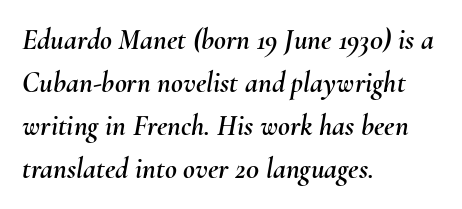
{"italic": "yes", "lean": "right", "slant_degrees": 10, "width": "normal", "stroke_contrast": "medium", "x_height": "small", "monospaced": "no", "underline": "no", "align": "left", "line_spacing": "normal", "line_spacing_ratio": 1.48, "letter_spacing": "normal", "letter_spacing_em": 0.0, "glyph_px": 29}
